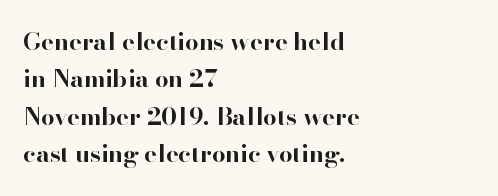
Underline: absent. Strokes here are thick enough to call this a true bold. This block has exactly the height ordinary leading produces. Standard letterfit; no display-style spreading of the glyphs. The lines are quadded left.
